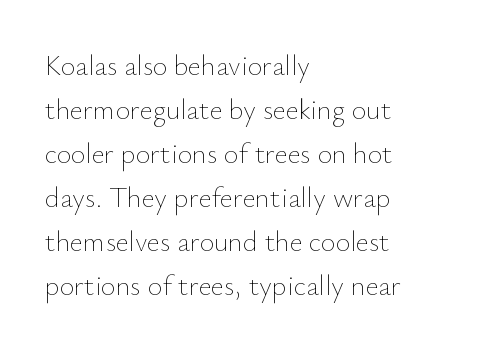
The image shows 28 px thin type, upright; set left-aligned, normal line spacing (1.57x), normal letter spacing, not underlined; low stroke contrast and a small x-height.
